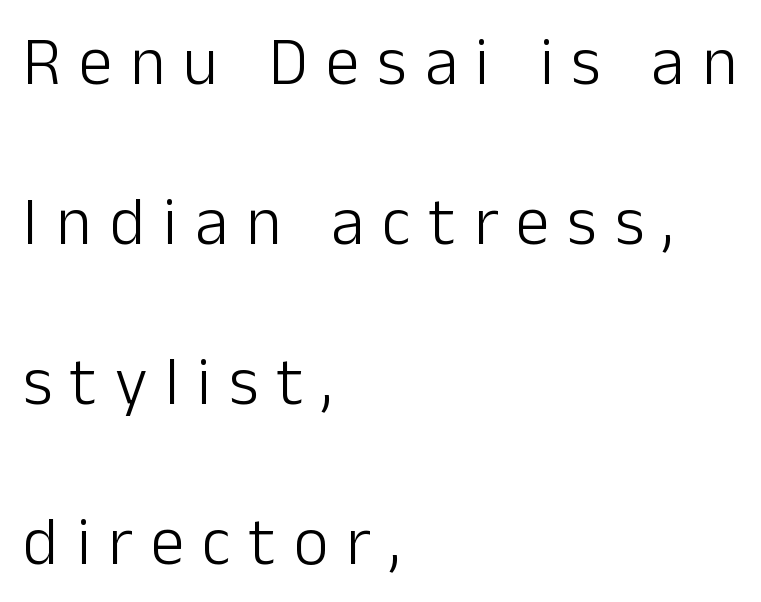
The image shows 67 px light sans-serif type, upright; set left-aligned, loose line spacing (2.39x), unusually wide letter spacing (+0.27 em), not underlined; low stroke contrast and a medium x-height.
